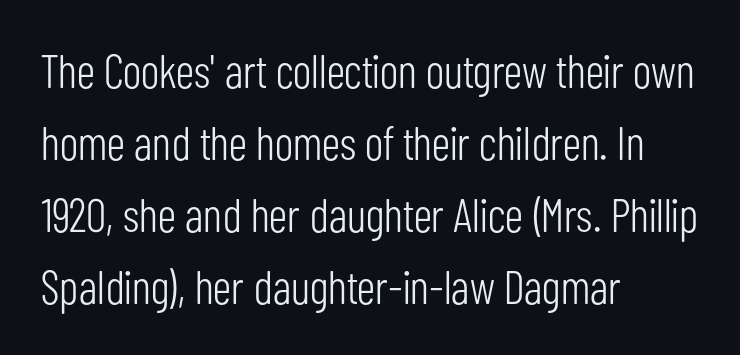
Q: Is the text bold? A: No.
Q: Is the text italic (slanted)? A: No, it is upright.
Q: Is the typeface a serif or a sans-serif typeface? A: Sans-serif.
Q: Is the text underlined? A: No.
Q: How is the paragraph aligned? A: Left-aligned.
Q: Is the spacing between letters normal or unusually wide? A: Normal.
Q: Is the spacing between lines tight, normal or loose? A: Normal.
Q: Width (condensed, normal, or wide)? A: Condensed.
Q: Stroke contrast? A: Low.
Q: x-height? A: Medium.
Q: Monospaced? A: No.
